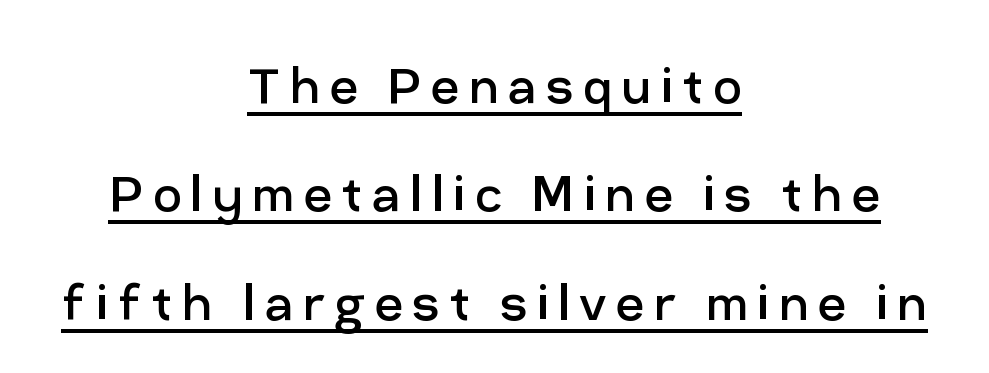
The image shows 62 px regular-weight sans-serif type, upright; set centered, line spacing 1.75x, underlined; low stroke contrast and a medium x-height.
